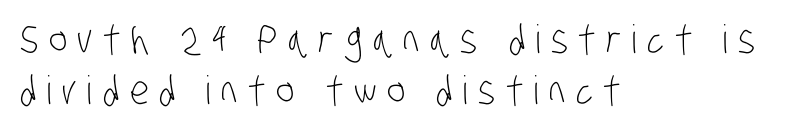
The passage shown stacks its lines at a standard gap. Think standard paragraph weight, or any step lighter than that. No word sits above an underline. The horizontal fit of the characters is loose and conspicuously gappy. The paragraph shown leans on its left margin. These lines are rendered in a variable-pitch font.
